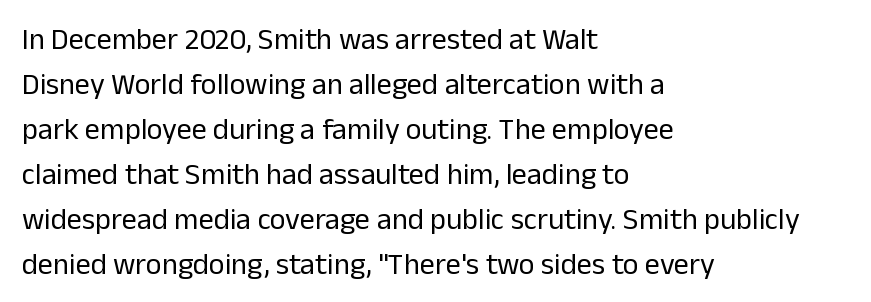
Is this a heavy cut? Hardly; it is regular or lighter. This is sans-serif lettering, the kind often seen on screens and signage. The rows are spaced the way most documents space them. Characters follow at the spacing the type designer built in.
